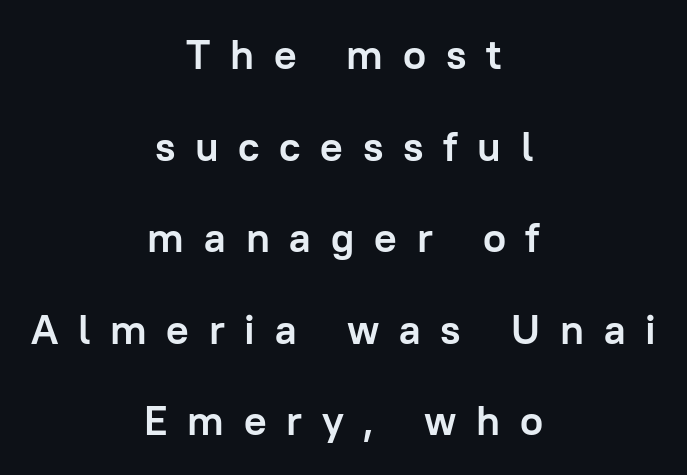
The image shows 42 px semibold sans-serif type, upright; set centered, loose line spacing (2.18x), unusually wide letter spacing (+0.47 em), not underlined; low stroke contrast and a medium x-height.
